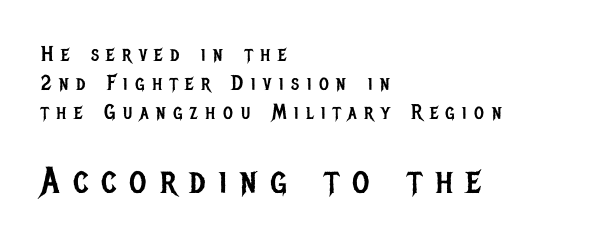
Q: Is the text bold? A: No.
Q: Is the text italic (slanted)? A: No, it is upright.
Q: Is the typeface a serif or a sans-serif typeface? A: Sans-serif.
Q: Is the text underlined? A: No.
Q: How is the paragraph aligned? A: Left-aligned.
Q: Is the spacing between letters normal or unusually wide? A: Unusually wide.
Q: Is the spacing between lines tight, normal or loose? A: Normal.
Q: Which block of text is set in a larger size, the first (top) or the second (bottom)? A: The second (bottom) one.
Q: Width (condensed, normal, or wide)? A: Condensed.
Q: Stroke contrast? A: Low.
Q: x-height? A: Large.
Q: Monospaced? A: No.
